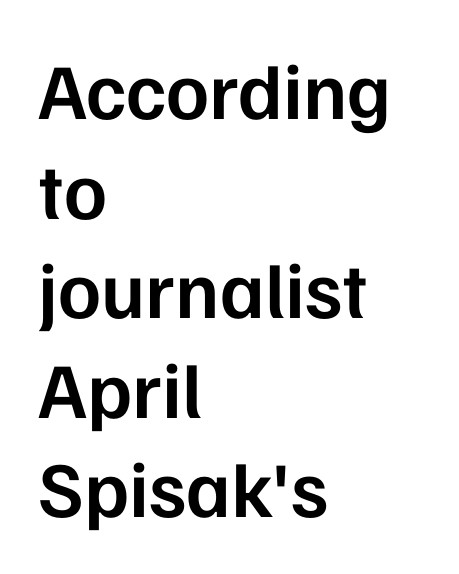
Q: Is the text bold? A: Semi-bold.
Q: Is the text italic (slanted)? A: No, it is upright.
Q: Is the typeface a serif or a sans-serif typeface? A: Sans-serif.
Q: Is the text underlined? A: No.
Q: How is the paragraph aligned? A: Left-aligned.
Q: Is the spacing between letters normal or unusually wide? A: Normal.
Q: Is the spacing between lines tight, normal or loose? A: Normal.
Q: Width (condensed, normal, or wide)? A: Normal.
Q: Stroke contrast? A: Low.
Q: x-height? A: Medium.
Q: Monospaced? A: No.
